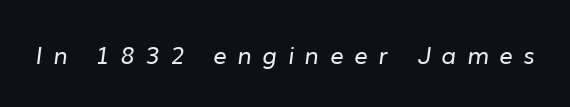
Q: Is the text bold? A: No.
Q: Is the text underlined? A: No.
Q: Is the spacing between letters normal or unusually wide? A: Unusually wide.
